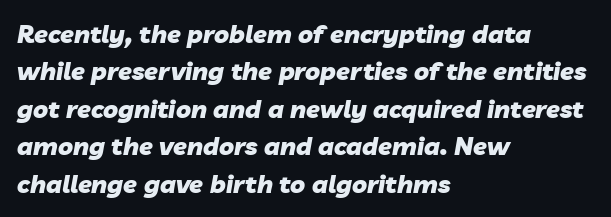
Q: Is the text bold? A: Yes.
Q: Is the text italic (slanted)? A: Yes, it leans right by about 10 degrees.
Q: Is the text underlined? A: No.
Q: How is the paragraph aligned? A: Left-aligned.
Q: Is the spacing between letters normal or unusually wide? A: Normal.
Q: Is the spacing between lines tight, normal or loose? A: Normal.
